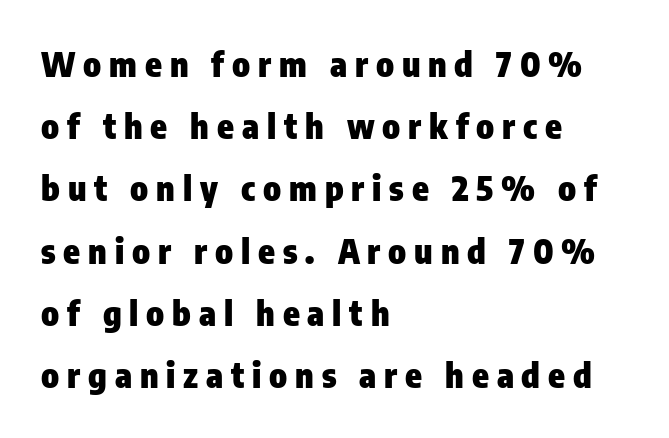
{"serif": "no", "italic": "no", "bold": "yes", "weight": "heavy", "width": "condensed", "stroke_contrast": "low", "x_height": "medium", "monospaced": "no", "underline": "no", "align": "left", "line_spacing_ratio": 1.83, "letter_spacing": "wide", "letter_spacing_em": 0.23, "glyph_px": 34}
